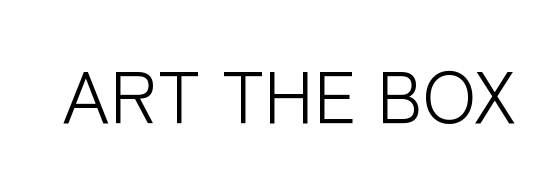
{"serif": "no", "italic": "no", "bold": "no", "weight": "light", "width": "normal", "stroke_contrast": "low", "x_height": "medium", "monospaced": "no", "underline": "no", "letter_spacing": "normal", "letter_spacing_em": 0.0, "glyph_px": 73}
